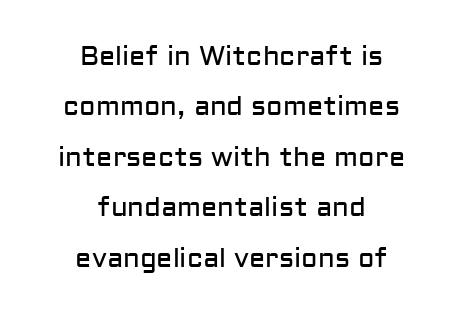
Stroke mass is kept to a normal reading level or below. No italicization has been applied; the sample stays upright. Is the letter spacing exaggerated? No — it looks like the ordinary default. This rendering uses center alignment, leaving both contours irregular but symmetric. The foot of each line stays bare and open.
